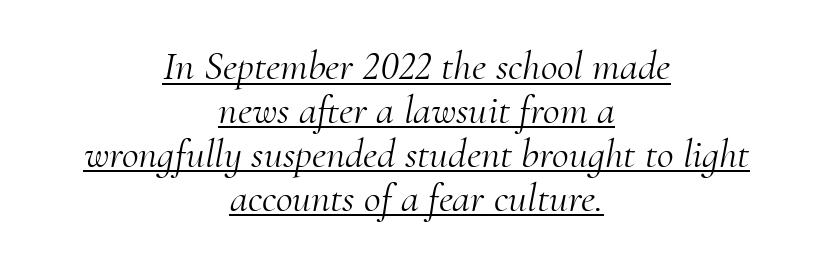
Note the varied advance widths — an 'i' is clearly narrower than an 'm'. The specimen reads as italic at a glance. Vertically, the passage feels compressed, each row crowding the next. Inter-character spacing is left at the font's built-in metrics. Decoration check: the copy is underlined.
